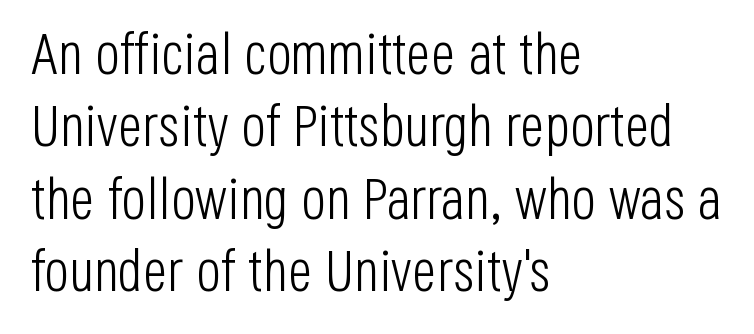
{"serif": "no", "italic": "no", "bold": "no", "weight": "light", "width": "condensed", "stroke_contrast": "low", "x_height": "large", "monospaced": "no", "underline": "no", "align": "left", "line_spacing": "normal", "line_spacing_ratio": 1.25, "letter_spacing": "normal", "letter_spacing_em": 0.0, "glyph_px": 58}
